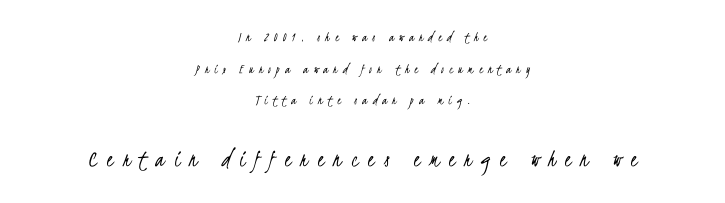
Honestly, the rows look like they've been pulled way apart. Type size steps up from the first block to the second. Both edges are ragged and mirror each other, which tells us the setting is centered. The weight tops out at a normal text grade. Substantial extra tracking has been applied to these lines.
